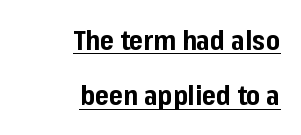
Is there much room between lines? Yes — plenty of vertical air separates them. I'd describe the lettering as bold — thick and assertive. In terms of letterspacing, this is plain default setting. The font's upright variant was chosen for this text. The rendered words wear a rule along their underside. Layout note: lines flush right.
